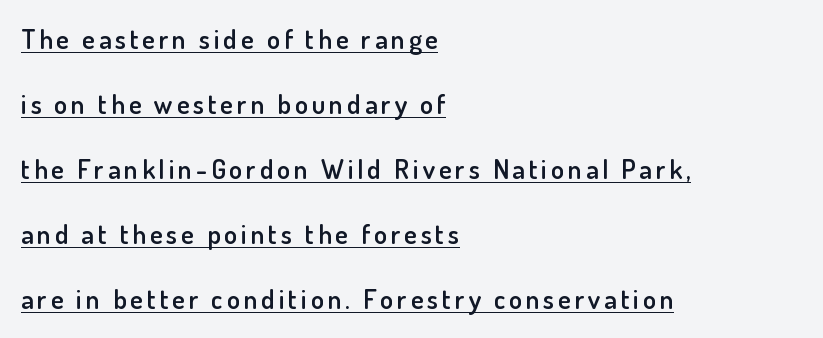
The image shows 27 px text type, upright; set left-aligned, loose line spacing (2.41x), underlined.
